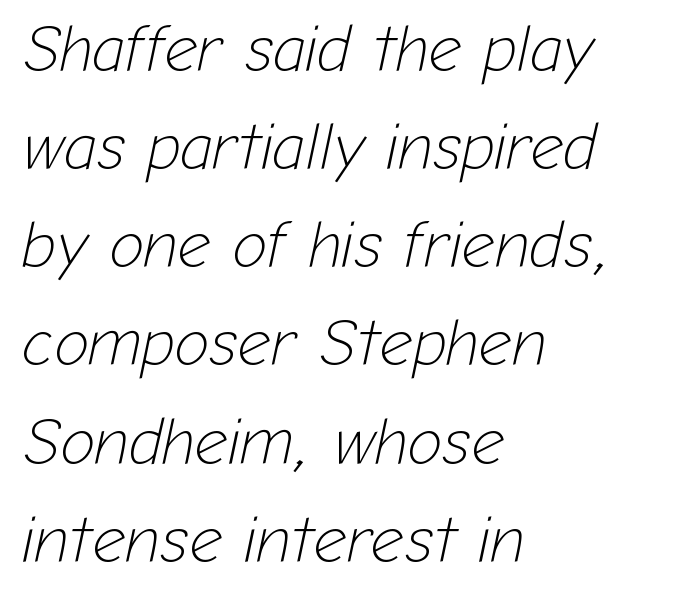
{"italic": "yes", "lean": "right", "slant_degrees": 12, "bold": "no", "weight": "light", "width": "normal", "stroke_contrast": "low", "x_height": "medium", "monospaced": "no", "underline": "no", "align": "left", "line_spacing": "normal", "line_spacing_ratio": 1.51, "letter_spacing": "normal", "letter_spacing_em": 0.0, "glyph_px": 65}
